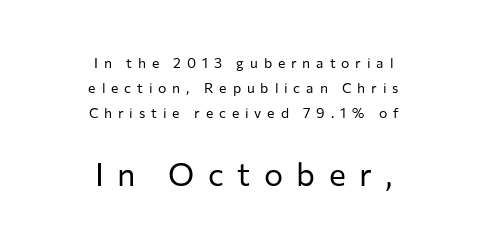
Q: Is the text bold? A: No.
Q: Is the text italic (slanted)? A: No, it is upright.
Q: Is the typeface a serif or a sans-serif typeface? A: Sans-serif.
Q: Is the text underlined? A: No.
Q: How is the paragraph aligned? A: Centered.
Q: Is the spacing between letters normal or unusually wide? A: Unusually wide.
Q: Which block of text is set in a larger size, the first (top) or the second (bottom)? A: The second (bottom) one.
Q: Width (condensed, normal, or wide)? A: Normal.
Q: Stroke contrast? A: Low.
Q: x-height? A: Medium.
Q: Monospaced? A: No.
